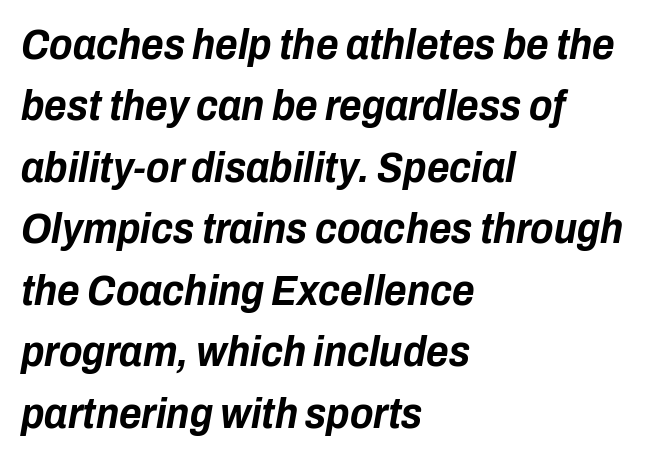
Q: Is the text bold? A: Yes.
Q: Is the text italic (slanted)? A: Yes, it leans right by about 10 degrees.
Q: Is the text underlined? A: No.
Q: How is the paragraph aligned? A: Left-aligned.
Q: Is the spacing between letters normal or unusually wide? A: Normal.
Q: Is the spacing between lines tight, normal or loose? A: Normal.
Q: Width (condensed, normal, or wide)? A: Condensed.
Q: Stroke contrast? A: Low.
Q: x-height? A: Medium.
Q: Monospaced? A: No.
